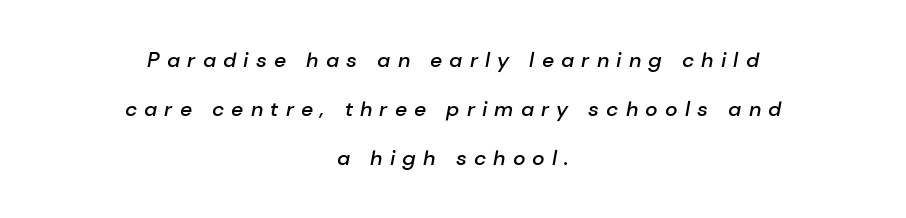
Q: Is the text bold? A: Semi-bold.
Q: Is the text italic (slanted)? A: Yes, it leans right by about 10 degrees.
Q: Is the text underlined? A: No.
Q: How is the paragraph aligned? A: Centered.
Q: Is the spacing between letters normal or unusually wide? A: Unusually wide.
Q: Is the spacing between lines tight, normal or loose? A: Loose.
